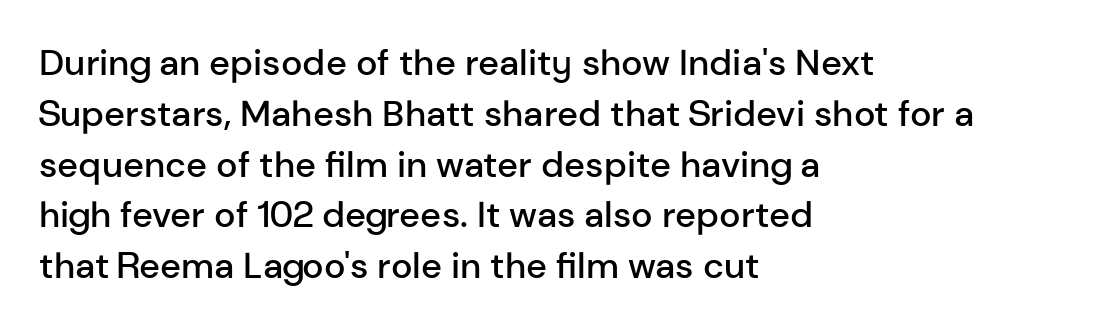
Q: Is the text bold? A: Semi-bold.
Q: Is the text italic (slanted)? A: No, it is upright.
Q: Is the typeface a serif or a sans-serif typeface? A: Sans-serif.
Q: Is the text underlined? A: No.
Q: How is the paragraph aligned? A: Left-aligned.
Q: Is the spacing between letters normal or unusually wide? A: Normal.
Q: Is the spacing between lines tight, normal or loose? A: Normal.
Q: Width (condensed, normal, or wide)? A: Normal.
Q: Stroke contrast? A: Low.
Q: x-height? A: Medium.
Q: Monospaced? A: No.
